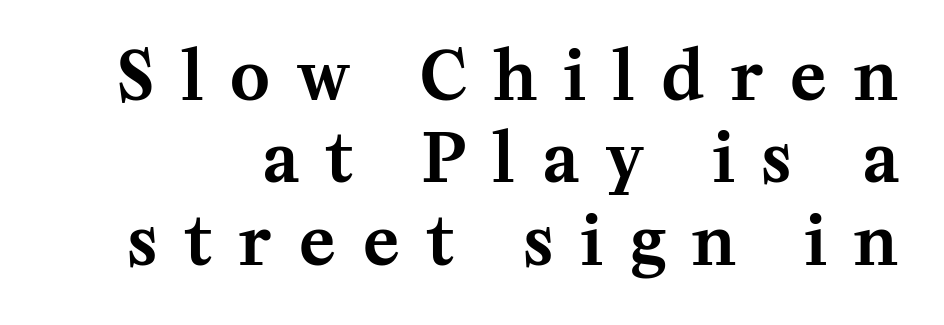
Q: Is the text italic (slanted)? A: No, it is upright.
Q: Is the typeface a serif or a sans-serif typeface? A: Serif.
Q: Is the text underlined? A: No.
Q: Is the spacing between letters normal or unusually wide? A: Unusually wide.
Q: Width (condensed, normal, or wide)? A: Normal.
Q: Stroke contrast? A: Medium.
Q: x-height? A: Medium.
Q: Monospaced? A: No.
